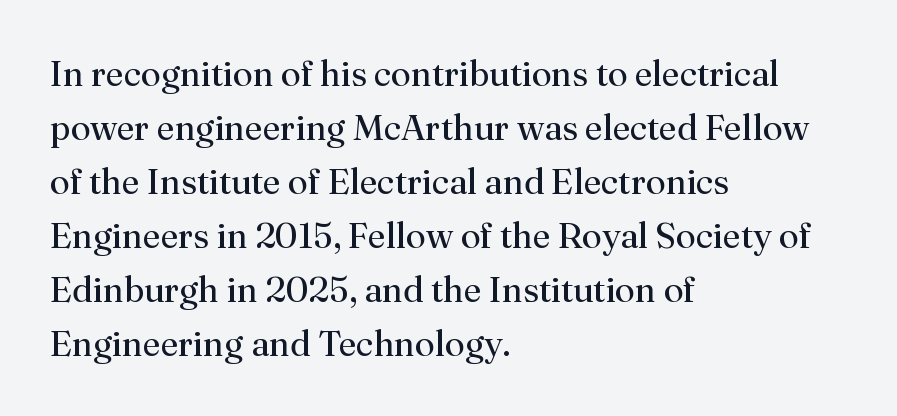
Q: Is the text bold? A: No.
Q: Is the text italic (slanted)? A: No, it is upright.
Q: Is the typeface a serif or a sans-serif typeface? A: Serif.
Q: Is the text underlined? A: No.
Q: How is the paragraph aligned? A: Left-aligned.
Q: Is the spacing between letters normal or unusually wide? A: Normal.
Q: Is the spacing between lines tight, normal or loose? A: Normal.
Q: Width (condensed, normal, or wide)? A: Normal.
Q: Stroke contrast? A: Medium.
Q: x-height? A: Small.
Q: Monospaced? A: No.
